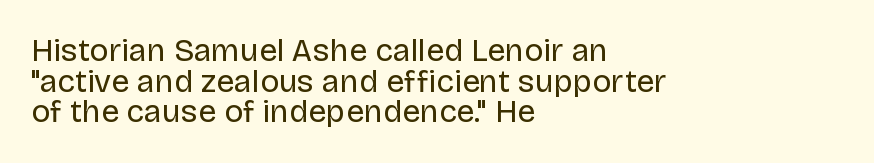
{"serif": "no", "italic": "no", "bold": "no", "weight": "regular", "width": "normal", "stroke_contrast": "low", "x_height": "large", "monospaced": "no", "underline": "no", "align": "left", "line_spacing": "tight", "line_spacing_ratio": 0.96, "letter_spacing": "normal", "letter_spacing_em": 0.0, "glyph_px": 32}
